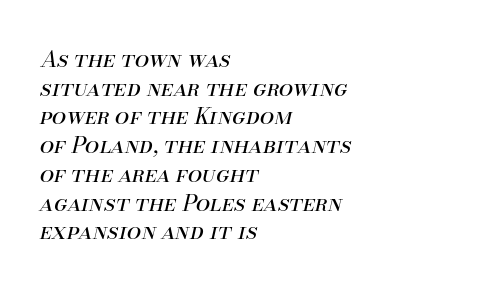
The image shows 23 px text type, italic (leaning right); set left-aligned, normal line spacing (1.25x), normal letter spacing, not underlined.
